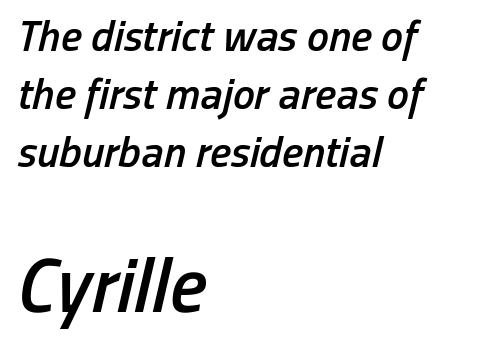
The image shows 77 px semibold, condensed type, italic (leaning right); set left-aligned, normal line spacing (1.32x), normal letter spacing, not underlined; the second (bottom) block is 1.75x larger; low stroke contrast and a medium x-height.
